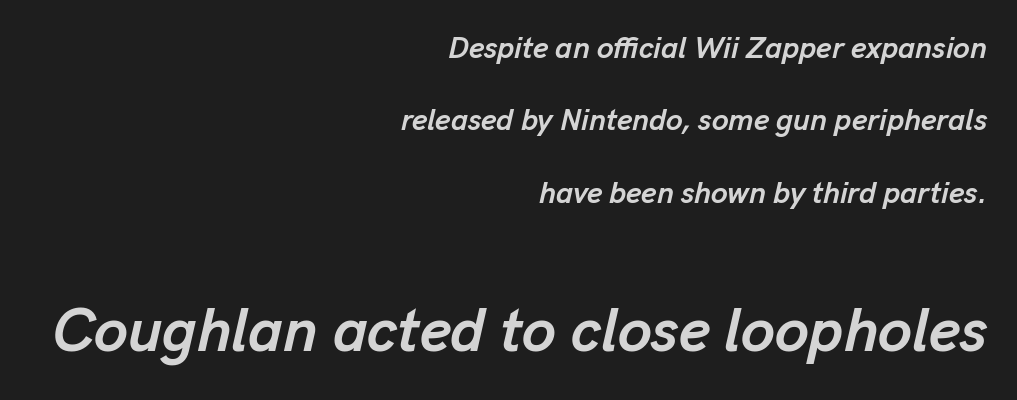
{"italic": "yes", "lean": "right", "slant_degrees": 13, "bold": "yes", "weight": "semibold", "width": "normal", "stroke_contrast": "low", "x_height": "medium", "monospaced": "no", "underline": "no", "align": "right", "line_spacing": "loose", "line_spacing_ratio": 2.41, "letter_spacing": "normal", "letter_spacing_em": 0.0, "larger_block": "second", "size_ratio": 2.03, "glyph_px": 61}
